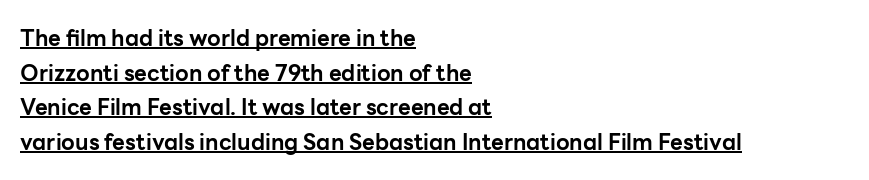
Q: Is the text bold? A: Yes.
Q: Is the text italic (slanted)? A: No, it is upright.
Q: Is the text underlined? A: Yes.
Q: How is the paragraph aligned? A: Left-aligned.
Q: Is the spacing between letters normal or unusually wide? A: Normal.
Q: Is the spacing between lines tight, normal or loose? A: Normal.
